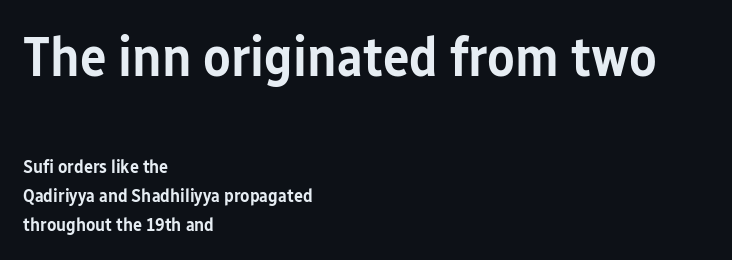
The image shows 56 px semibold, condensed sans-serif type, upright; set left-aligned, normal line spacing (1.55x), normal letter spacing, not underlined; the first (top) block is 2.95x larger; low stroke contrast and a medium x-height.
